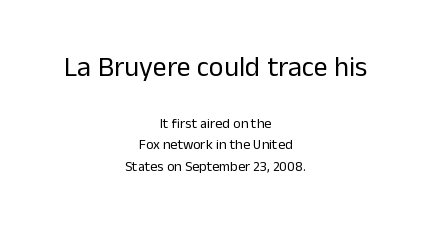
{"serif": "no", "italic": "no", "bold": "no", "weight": "regular", "width": "normal", "stroke_contrast": "low", "x_height": "medium", "monospaced": "no", "underline": "no", "align": "center", "line_spacing": "normal", "line_spacing_ratio": 1.54, "letter_spacing": "normal", "letter_spacing_em": 0.0, "larger_block": "first", "size_ratio": 2.0, "glyph_px": 28}
